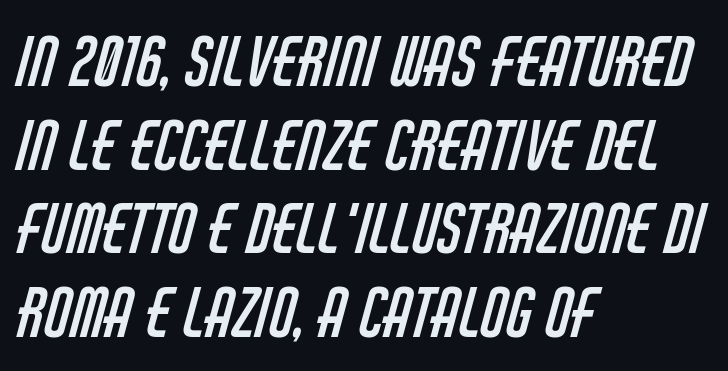
No extra tracking has been applied to these lines. Teacher's note: observe the even left margin — that is flush-left alignment. The space between consecutive lines is moderate. Counters stay open thanks to moderate or lighter strokes.
